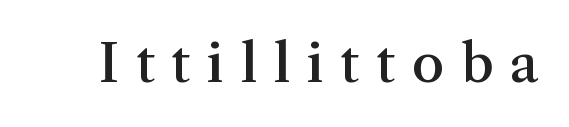
{"serif": "yes", "italic": "no", "bold": "semi", "weight": "semibold", "width": "normal", "stroke_contrast": "medium", "x_height": "medium", "monospaced": "no", "underline": "no", "letter_spacing": "wide", "letter_spacing_em": 0.32, "glyph_px": 52}
